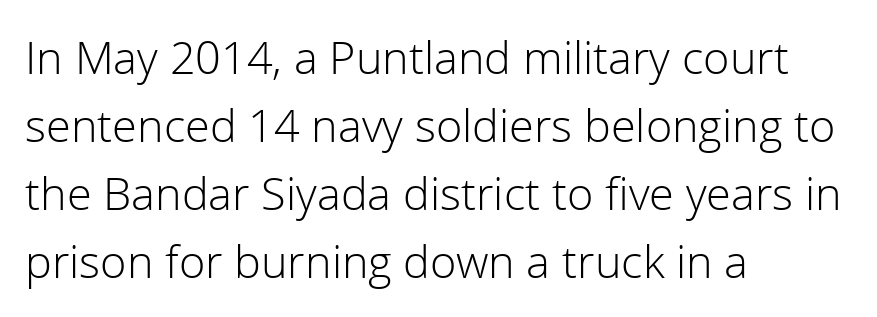
The image shows 45 px light sans-serif type, upright; set left-aligned, normal line spacing (1.51x), normal letter spacing, not underlined; a medium x-height.
